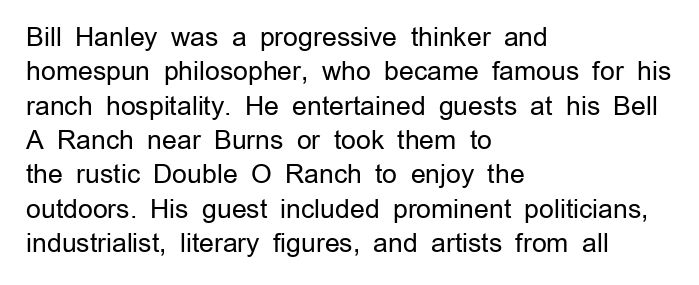
The image shows 26 px text type, upright; set left-aligned, normal line spacing (1.32x), normal letter spacing, not underlined.
